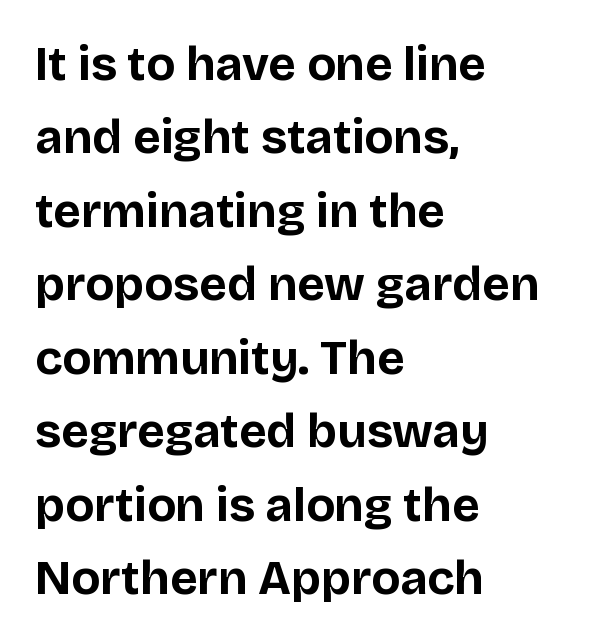
{"serif": "no", "italic": "no", "bold": "yes", "weight": "bold", "width": "normal", "stroke_contrast": "low", "x_height": "large", "monospaced": "no", "underline": "no", "align": "left", "line_spacing": "normal", "line_spacing_ratio": 1.53, "letter_spacing": "normal", "letter_spacing_em": 0.0, "glyph_px": 48}
